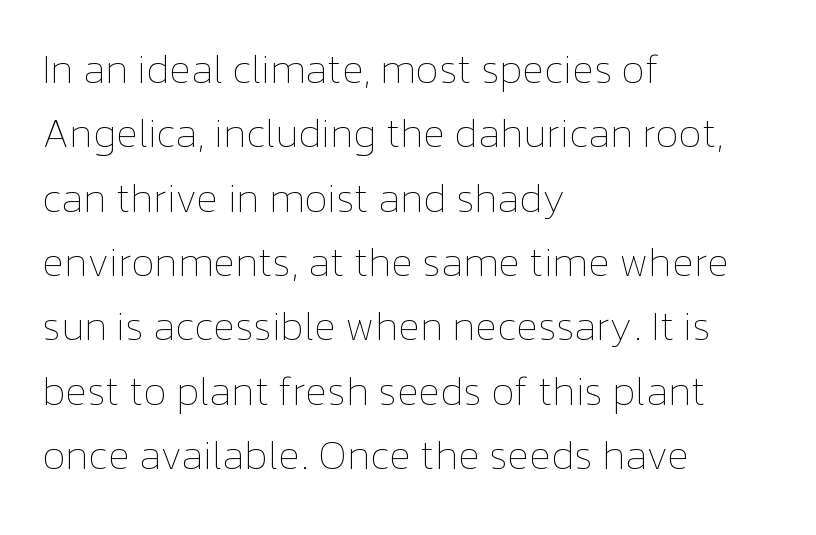
The image shows 41 px thin type, upright; set left-aligned, normal line spacing (1.57x), normal letter spacing, not underlined; low stroke contrast and a medium x-height.
